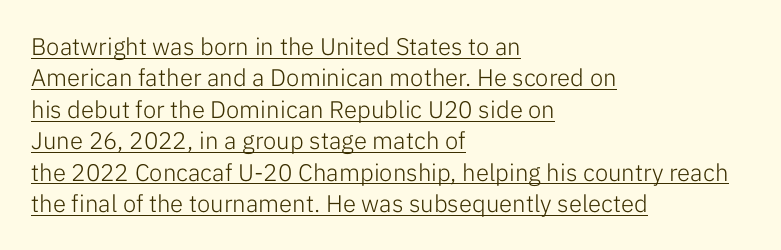
The image shows 24 px text type, upright; set left-aligned, normal line spacing (1.31x), normal letter spacing, underlined.
